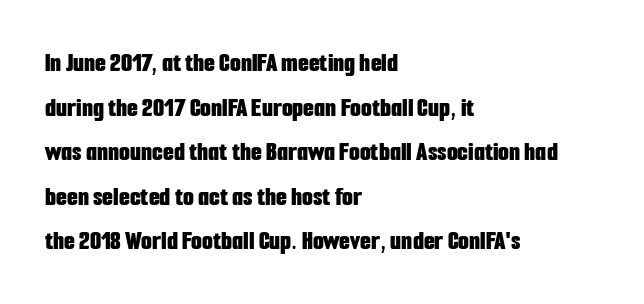
Ascenders rise straight up at ninety degrees. Check where the strokes stop: nothing finishes them off — pure sans. Students, this is bold: see how much ink each stroke carries. The letters advance in unequal steps, a hallmark of proportional type.
